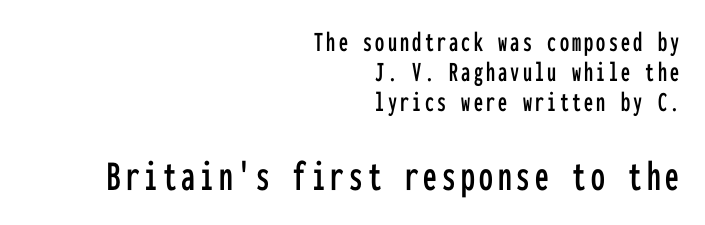
The image shows 44 px condensed sans-serif type, upright, monospaced; set right-aligned, tight line spacing (1.04x), not underlined; the second (bottom) block is 1.52x larger; low stroke contrast and a medium x-height.
